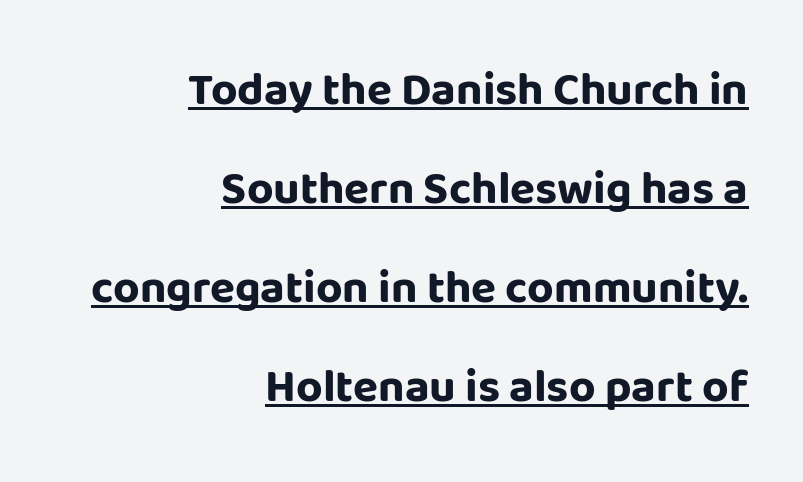
Q: Is the text bold? A: Yes.
Q: Is the text italic (slanted)? A: No, it is upright.
Q: Is the typeface a serif or a sans-serif typeface? A: Sans-serif.
Q: Is the text underlined? A: Yes.
Q: How is the paragraph aligned? A: Right-aligned.
Q: Is the spacing between letters normal or unusually wide? A: Normal.
Q: Is the spacing between lines tight, normal or loose? A: Loose.
Q: Width (condensed, normal, or wide)? A: Normal.
Q: Stroke contrast? A: Low.
Q: x-height? A: Large.
Q: Monospaced? A: No.
